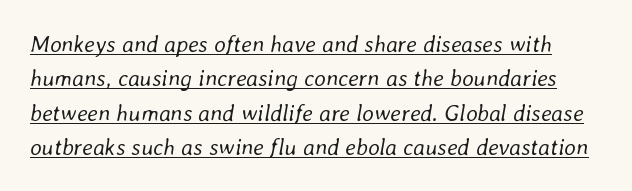
The image shows 23 px text type, italic (leaning right); set normal line spacing (1.49x), normal letter spacing, underlined.
